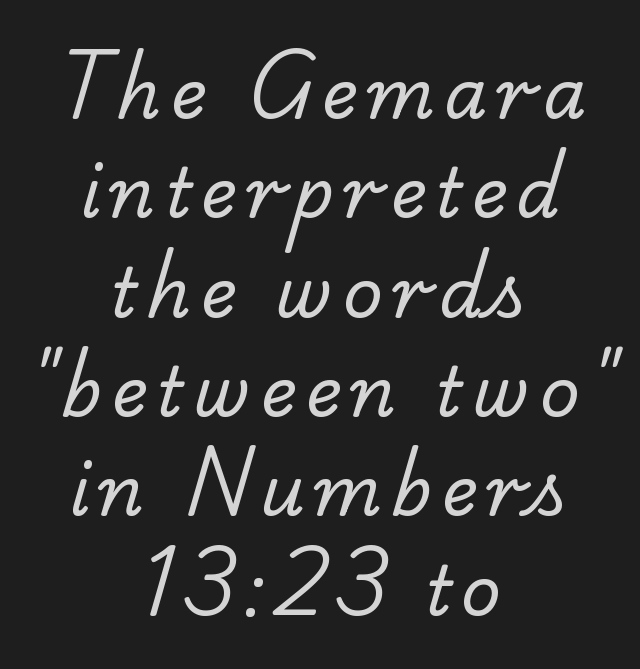
Q: Is the text bold? A: No.
Q: Is the text underlined? A: No.
Q: How is the paragraph aligned? A: Centered.
Q: Is the spacing between lines tight, normal or loose? A: Normal.
Q: Width (condensed, normal, or wide)? A: Normal.
Q: Stroke contrast? A: Low.
Q: x-height? A: Small.
Q: Monospaced? A: No.
